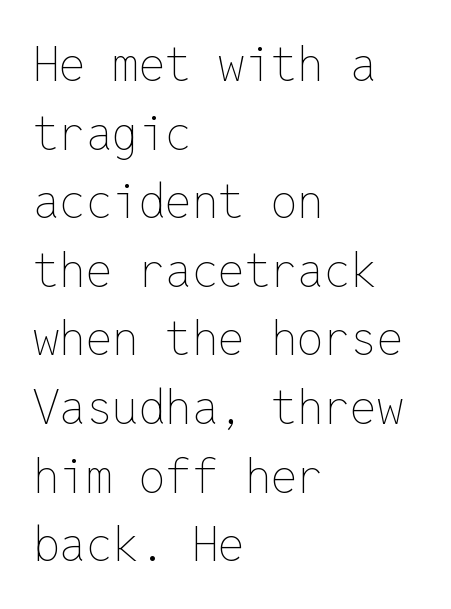
Is the block centered? No — it sits flush against the left margin. Nobody drew a line under any word here. Observe the ordinary spacing: letters are neighbours, not strangers. Weight: regular or lighter.
